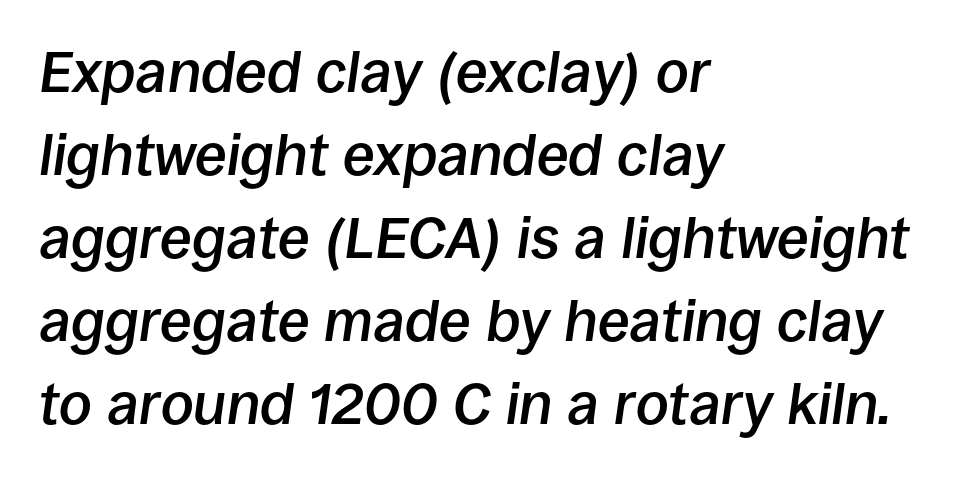
{"italic": "yes", "lean": "right", "slant_degrees": 8, "bold": "semi", "weight": "semibold", "width": "normal", "stroke_contrast": "low", "x_height": "large", "monospaced": "no", "underline": "no", "align": "left", "line_spacing": "normal", "line_spacing_ratio": 1.43, "letter_spacing": "normal", "letter_spacing_em": 0.0, "glyph_px": 58}
